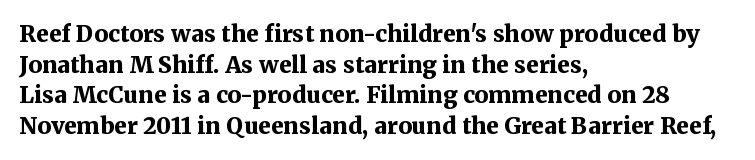
Nobody touched the tracking dial on this one. Heft: maximum for text — a bold. The rendering anchors every line to the left-hand side. The line-height multiplier appears to be the usual default.
